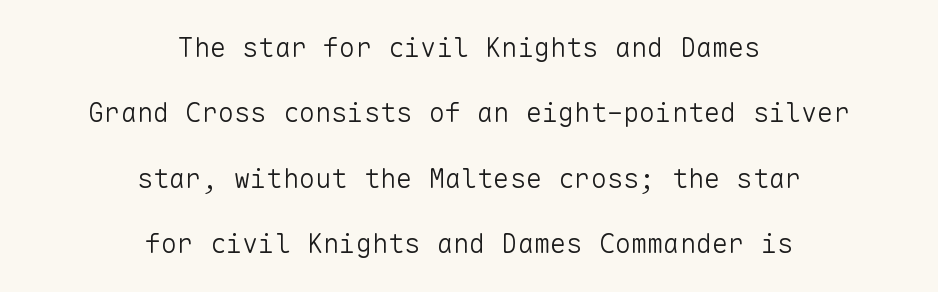
The image shows 27 px text type, upright; set centered, loose line spacing (2.42x), normal letter spacing, not underlined.
